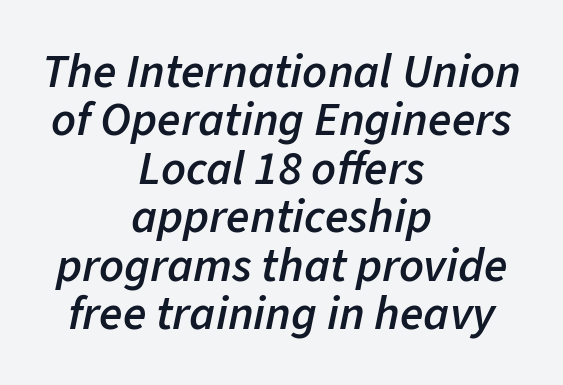
The image shows 48 px semibold type, italic (leaning right); set centered, tight line spacing (1.01x), normal letter spacing, not underlined; low stroke contrast and a medium x-height.
